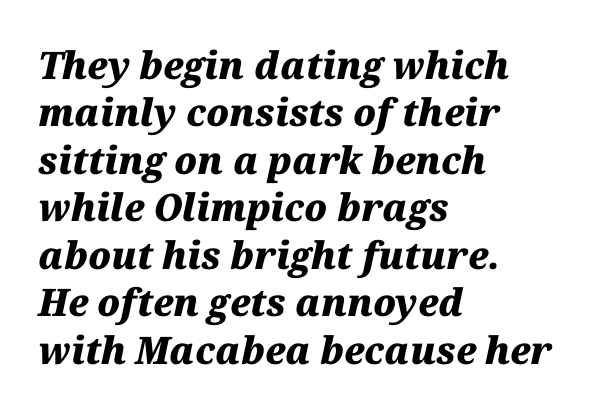
{"italic": "yes", "lean": "right", "slant_degrees": 12, "bold": "yes", "weight": "heavy", "width": "normal", "stroke_contrast": "medium", "x_height": "medium", "monospaced": "no", "underline": "no", "align": "left", "line_spacing": "normal", "line_spacing_ratio": 1.25, "letter_spacing": "normal", "letter_spacing_em": 0.0, "glyph_px": 38}
